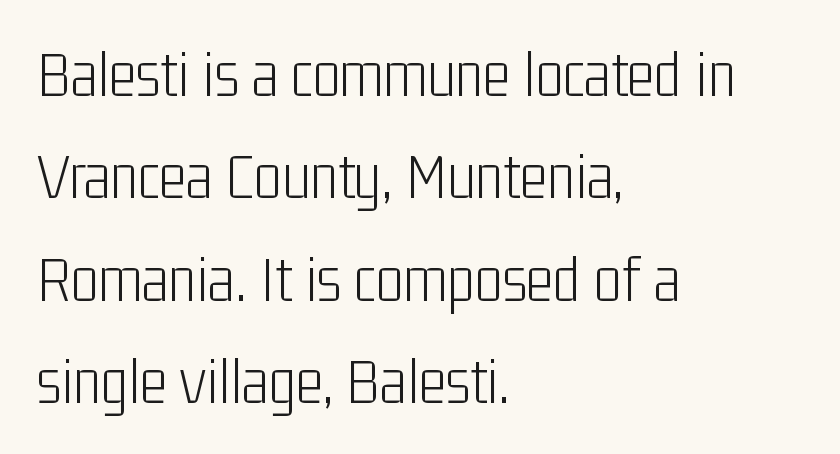
{"serif": "no", "italic": "no", "bold": "no", "weight": "light", "width": "condensed", "stroke_contrast": "low", "x_height": "medium", "monospaced": "no", "underline": "no", "align": "left", "line_spacing": "normal", "line_spacing_ratio": 1.55, "letter_spacing": "normal", "letter_spacing_em": 0.0, "glyph_px": 66}
